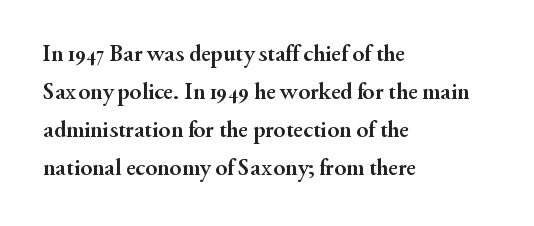
Any mark beneath the type? The region is blank. The letters stand upright; this is a roman face. The type is set solid horizontally, with unmodified tracking. Which margin do the lines hug? The left one — the right edge is uneven. The rendering uses a bold face; every stroke is thick and dark.
